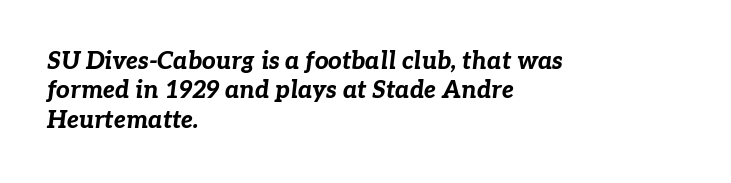
The rendering keeps characters at their native spacing. The typesetting leans heavy: a genuine bold. You can tell it's italic because the verticals aren't actually vertical. Where is the straight margin? On the left. Bare-footed words on every line.
